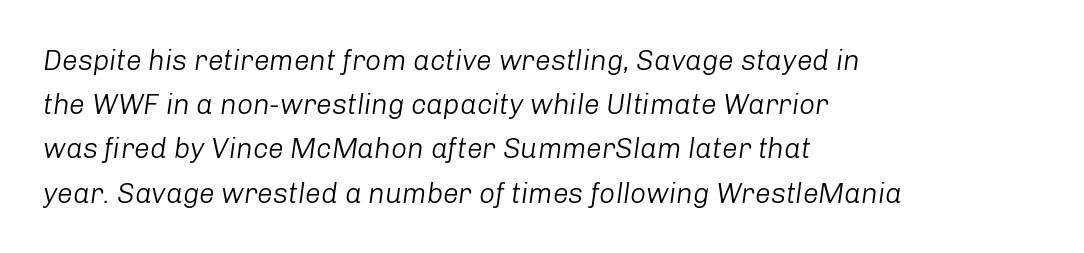
Q: Is the text bold? A: No.
Q: Is the text italic (slanted)? A: Yes, it leans right by about 8 degrees.
Q: Is the text underlined? A: No.
Q: How is the paragraph aligned? A: Left-aligned.
Q: Is the spacing between letters normal or unusually wide? A: Normal.
Q: Is the spacing between lines tight, normal or loose? A: Normal.
Q: Width (condensed, normal, or wide)? A: Normal.
Q: Stroke contrast? A: Low.
Q: x-height? A: Medium.
Q: Monospaced? A: No.
